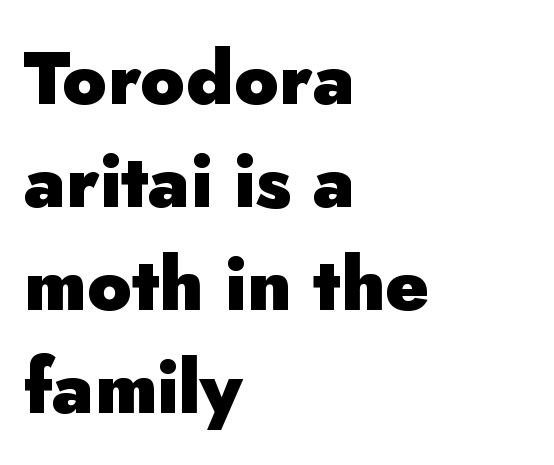
Q: Is the text bold? A: Yes.
Q: Is the text italic (slanted)? A: No, it is upright.
Q: Is the typeface a serif or a sans-serif typeface? A: Sans-serif.
Q: Is the text underlined? A: No.
Q: How is the paragraph aligned? A: Left-aligned.
Q: Is the spacing between letters normal or unusually wide? A: Normal.
Q: Is the spacing between lines tight, normal or loose? A: Normal.
Q: Width (condensed, normal, or wide)? A: Normal.
Q: Stroke contrast? A: Low.
Q: x-height? A: Small.
Q: Monospaced? A: No.
